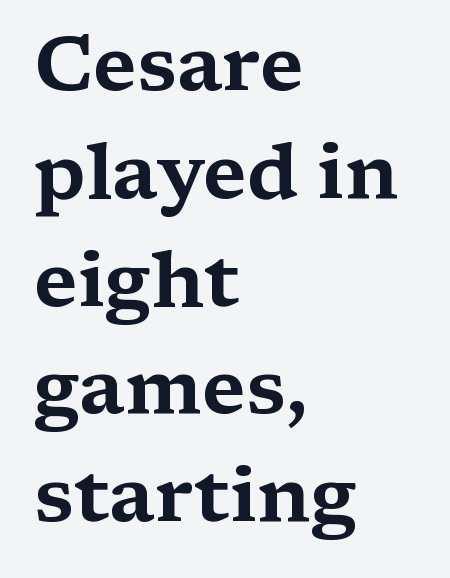
Tracking value appears to be zero — textbook default spacing. Serifs: yes, visible at the terminals of the letterforms. Underlining? Definitely not there. Interline gaps are of average width in this sample. Is this a fixed-width face? No — the glyphs have proportional, varying widths.
